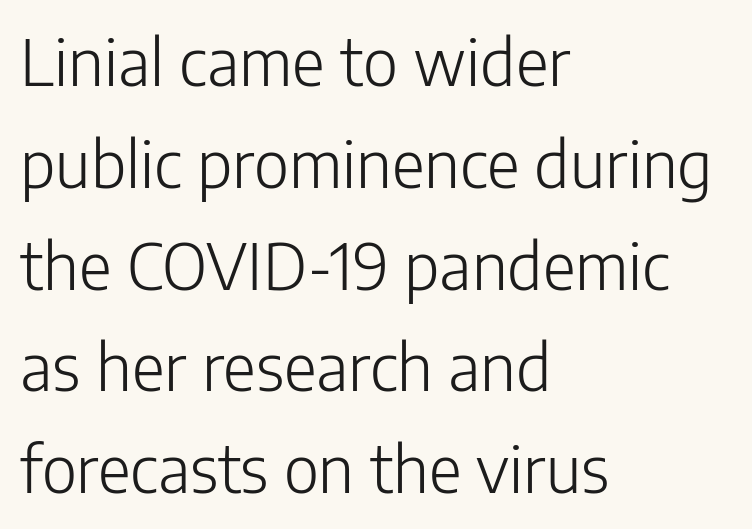
Q: Is the text bold? A: No.
Q: Is the text italic (slanted)? A: No, it is upright.
Q: Is the typeface a serif or a sans-serif typeface? A: Sans-serif.
Q: Is the text underlined? A: No.
Q: How is the paragraph aligned? A: Left-aligned.
Q: Is the spacing between letters normal or unusually wide? A: Normal.
Q: Is the spacing between lines tight, normal or loose? A: Normal.
Q: Width (condensed, normal, or wide)? A: Normal.
Q: Stroke contrast? A: Low.
Q: x-height? A: Medium.
Q: Monospaced? A: No.
